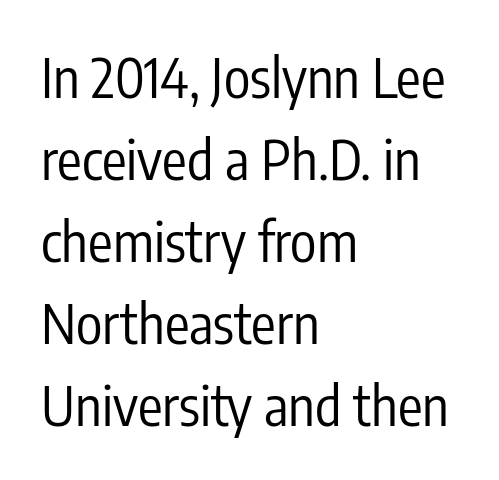
Q: Is the text bold? A: No.
Q: Is the text italic (slanted)? A: No, it is upright.
Q: Is the typeface a serif or a sans-serif typeface? A: Sans-serif.
Q: Is the text underlined? A: No.
Q: How is the paragraph aligned? A: Left-aligned.
Q: Is the spacing between letters normal or unusually wide? A: Normal.
Q: Is the spacing between lines tight, normal or loose? A: Normal.
Q: Width (condensed, normal, or wide)? A: Condensed.
Q: Stroke contrast? A: Low.
Q: x-height? A: Medium.
Q: Monospaced? A: No.
